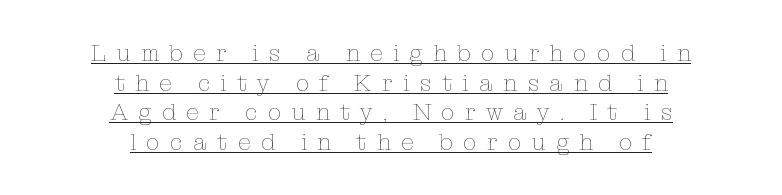
Each line is balanced around a shared central axis. The specimen reads as upright at a glance. The letterforms stand isolated, each surrounded by extra space. Counters stay open thanks to moderate or lighter strokes. The glyphs are accompanied by a horizontal stroke just below them.
